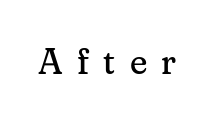
What kind of face is this? One with serifs. Check under the words: just untouched page. The typeface has the unassuming heft of standard copy or less. You could only call the tracking loose — the letters float apart. Notice how the stems are strictly vertical — no italics here. Note the varied advance widths — an 'i' is clearly narrower than an 'm'.
